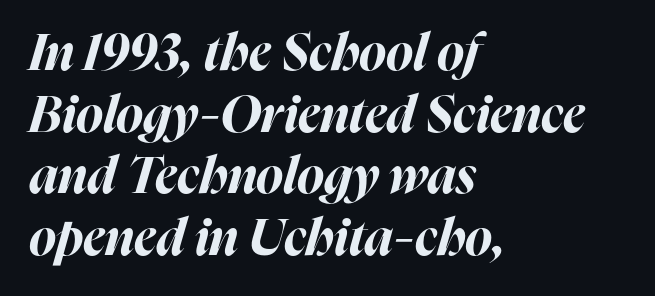
Q: Is the text bold? A: Yes.
Q: Is the text italic (slanted)? A: Yes, it leans right by about 16 degrees.
Q: Is the text underlined? A: No.
Q: How is the paragraph aligned? A: Left-aligned.
Q: Is the spacing between letters normal or unusually wide? A: Normal.
Q: Width (condensed, normal, or wide)? A: Normal.
Q: Stroke contrast? A: High.
Q: x-height? A: Medium.
Q: Monospaced? A: No.
